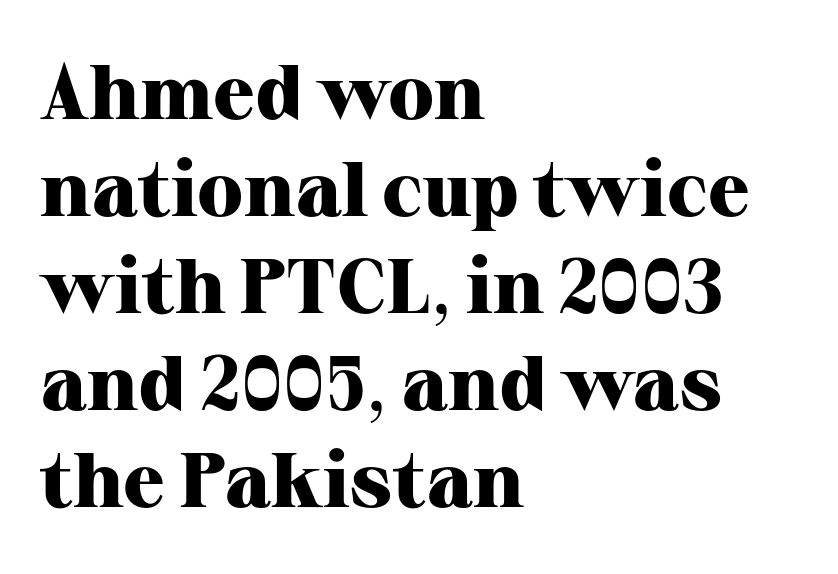
{"serif": "yes", "italic": "no", "bold": "yes", "weight": "heavy", "width": "normal", "stroke_contrast": "high", "x_height": "medium", "monospaced": "no", "underline": "no", "align": "left", "line_spacing": "normal", "line_spacing_ratio": 1.26, "letter_spacing": "normal", "letter_spacing_em": 0.0, "glyph_px": 77}
